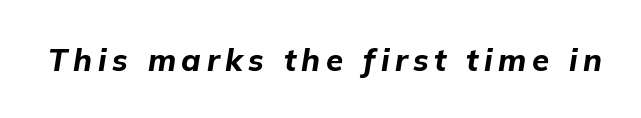
The image shows 31 px bold type, italic (leaning right); set not underlined; low stroke contrast and a medium x-height.
